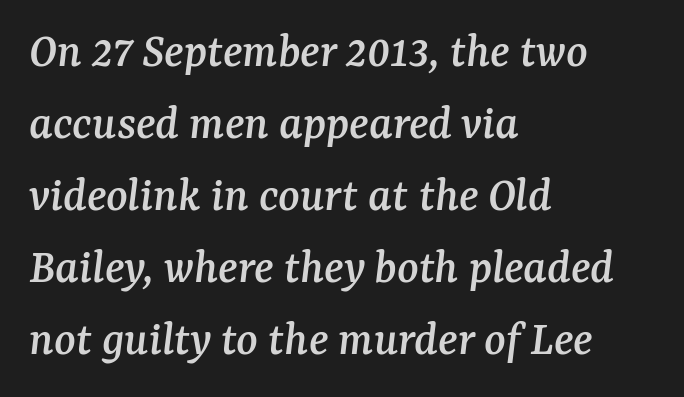
The image shows 50 px serif type, italic (leaning right); set left-aligned, normal line spacing (1.44x), normal letter spacing, not underlined; medium stroke contrast and a medium x-height.
